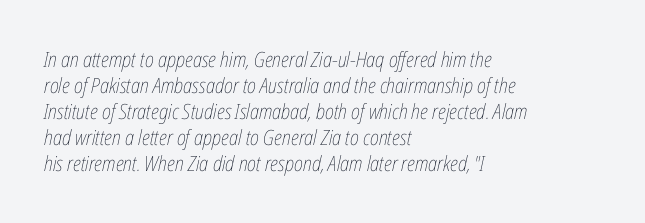
{"italic": "yes", "lean": "right", "slant_degrees": 12, "bold": "no", "underline": "no", "align": "left", "line_spacing_ratio": 1.24, "letter_spacing": "normal", "letter_spacing_em": 0.0, "glyph_px": 21}
